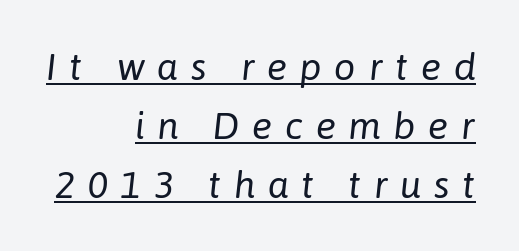
{"italic": "yes", "lean": "right", "slant_degrees": 6, "bold": "no", "weight": "regular", "width": "normal", "stroke_contrast": "low", "x_height": "medium", "monospaced": "no", "underline": "yes", "align": "right", "line_spacing": "normal", "line_spacing_ratio": 1.55, "letter_spacing": "wide", "letter_spacing_em": 0.33, "glyph_px": 38}
